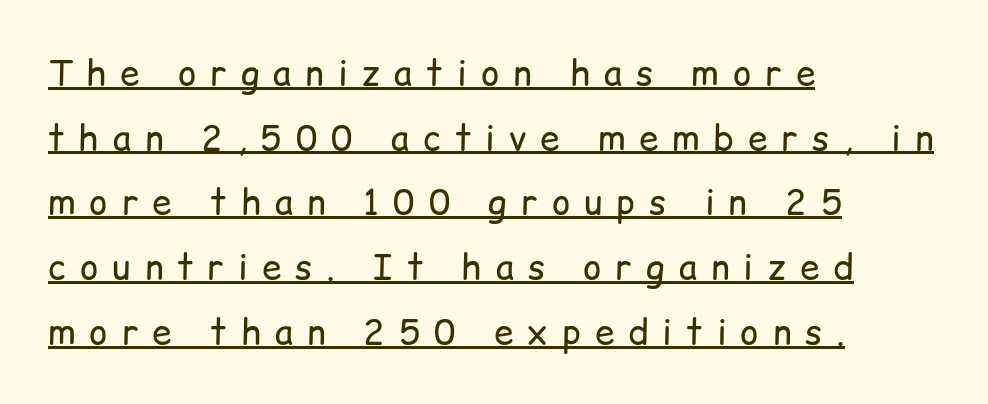
The image shows 35 px regular-weight sans-serif type, upright; set left-aligned, line spacing 1.85x, unusually wide letter spacing (+0.4 em), underlined; low stroke contrast and a medium x-height.
